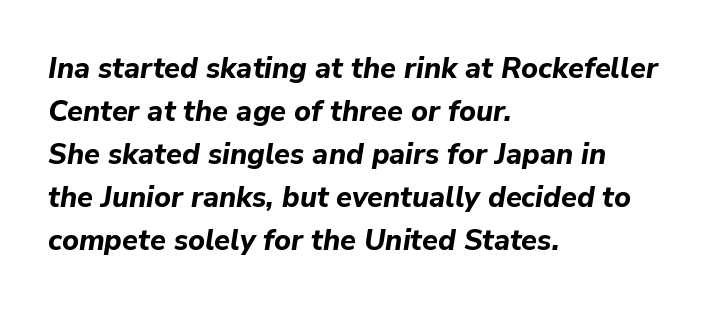
{"italic": "yes", "lean": "right", "slant_degrees": 9, "bold": "yes", "weight": "bold", "width": "normal", "stroke_contrast": "low", "x_height": "medium", "monospaced": "no", "underline": "no", "align": "left", "line_spacing": "normal", "line_spacing_ratio": 1.48, "letter_spacing": "normal", "letter_spacing_em": 0.0, "glyph_px": 29}
